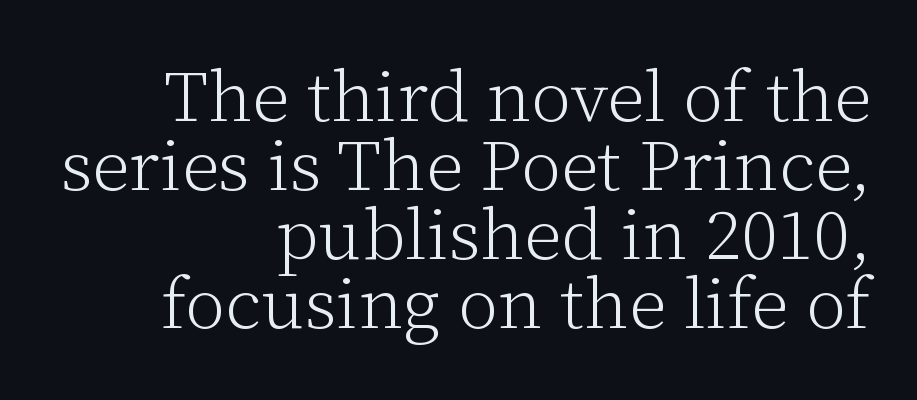
The image shows 72 px light serif type, upright; set right-aligned, tight line spacing (0.96x), normal letter spacing, not underlined; low stroke contrast and a medium x-height.
